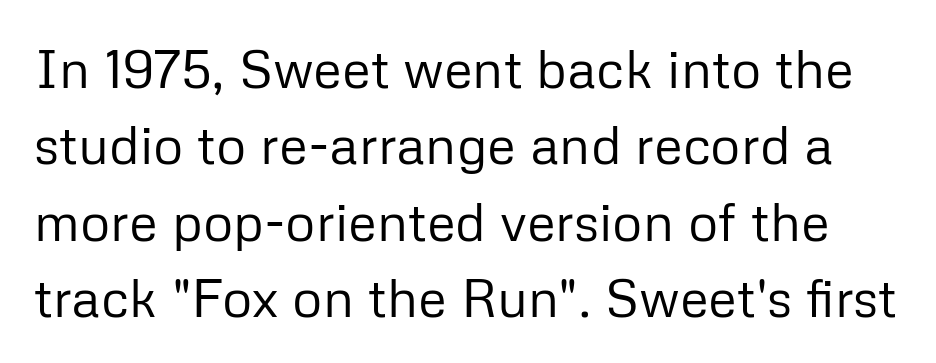
The image shows 53 px regular-weight sans-serif type, upright; set normal line spacing (1.44x), normal letter spacing, not underlined; low stroke contrast and a medium x-height.
